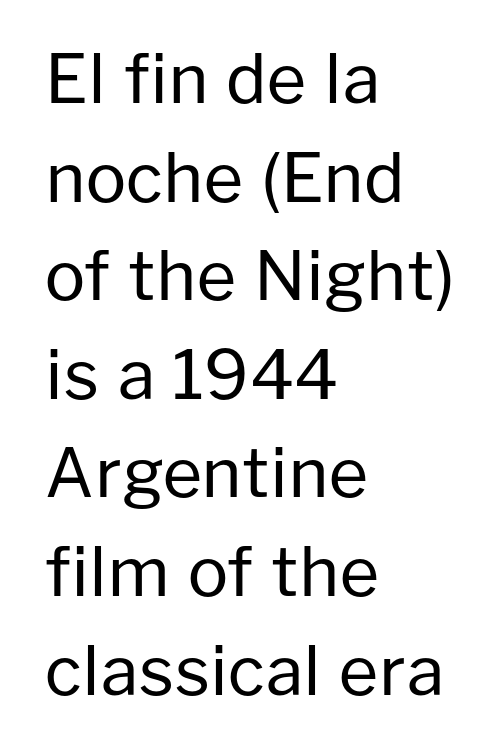
{"serif": "no", "italic": "no", "bold": "no", "weight": "regular", "width": "normal", "stroke_contrast": "low", "x_height": "medium", "monospaced": "no", "underline": "no", "align": "left", "line_spacing": "normal", "line_spacing_ratio": 1.45, "letter_spacing": "normal", "letter_spacing_em": 0.0, "glyph_px": 68}
